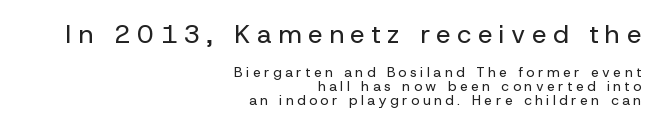
The image shows 26 px text type, upright; set right-aligned, tight line spacing (0.98x), unusually wide letter spacing (+0.25 em), not underlined; the first (top) block is 1.86x larger.
